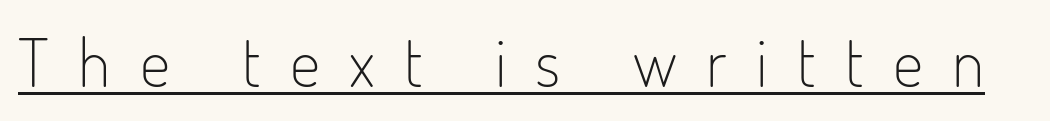
Q: Is the text bold? A: No.
Q: Is the text italic (slanted)? A: No, it is upright.
Q: Is the typeface a serif or a sans-serif typeface? A: Sans-serif.
Q: Is the text underlined? A: Yes.
Q: Is the spacing between letters normal or unusually wide? A: Unusually wide.
Q: Width (condensed, normal, or wide)? A: Condensed.
Q: Stroke contrast? A: Low.
Q: x-height? A: Small.
Q: Monospaced? A: No.
